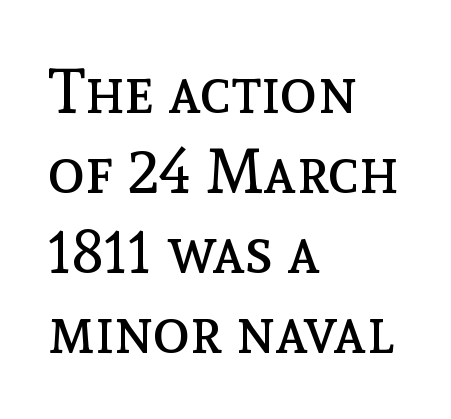
The vertical gap from one line to the next is medium. Decoration check: the copy has no underline. Each stroke keeps to a modest, everyday thickness or less. Tall strokes in this sample are plumb rather than angled.
